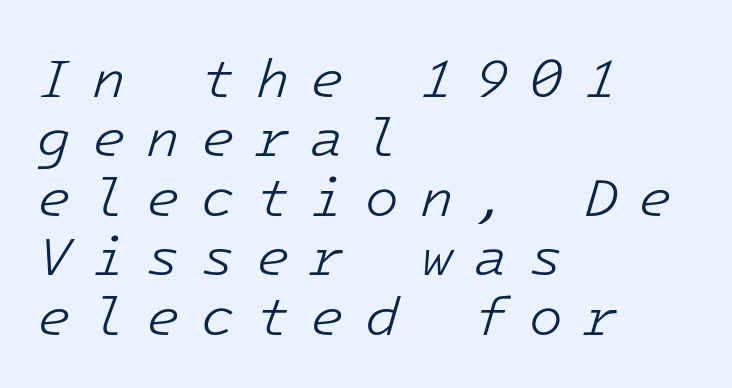
Q: Is the text bold? A: No.
Q: Is the text italic (slanted)? A: Yes, it leans right by about 16 degrees.
Q: Is the text underlined? A: No.
Q: How is the paragraph aligned? A: Left-aligned.
Q: Is the spacing between letters normal or unusually wide? A: Unusually wide.
Q: Is the spacing between lines tight, normal or loose? A: Tight.
Q: Width (condensed, normal, or wide)? A: Normal.
Q: Stroke contrast? A: Low.
Q: x-height? A: Medium.
